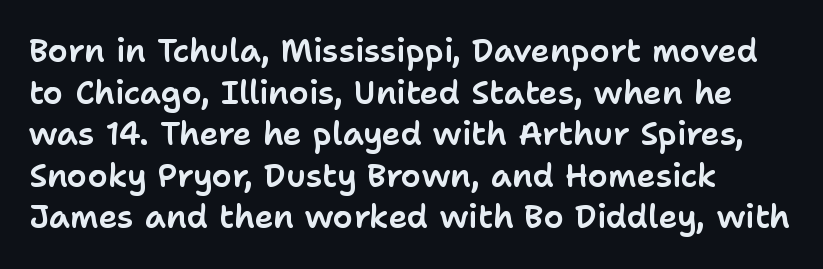
{"serif": "no", "italic": "no", "width": "normal", "stroke_contrast": "low", "x_height": "medium", "monospaced": "no", "underline": "no", "line_spacing": "normal", "line_spacing_ratio": 1.3, "letter_spacing": "normal", "letter_spacing_em": 0.0, "glyph_px": 32}
